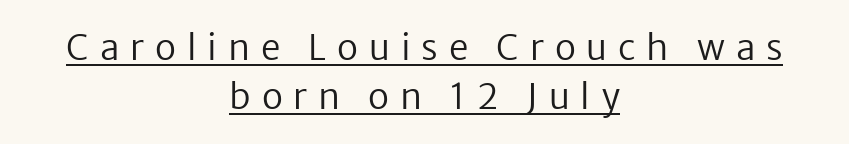
{"serif": "no", "italic": "no", "bold": "no", "weight": "regular", "width": "normal", "stroke_contrast": "low", "x_height": "medium", "monospaced": "no", "underline": "yes", "align": "center", "line_spacing": "normal", "line_spacing_ratio": 1.39, "letter_spacing": "wide", "letter_spacing_em": 0.31, "glyph_px": 35}
